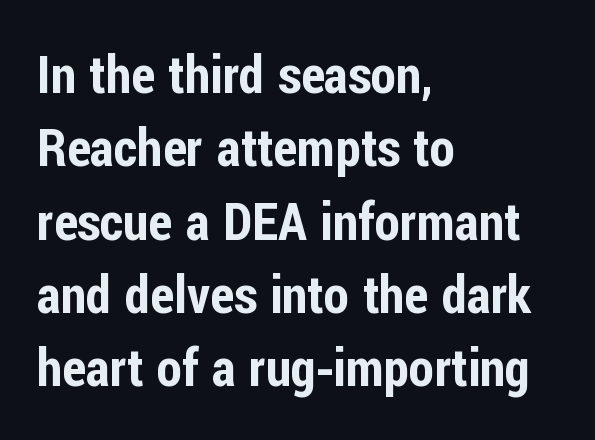
Notice how descenders clear the ascenders below comfortably — that's standard leading. The rendering uses natural spacing where letterforms have individual widths. Line starts are locked; line ends wander. This rendering features lettering with no underline. Look at the bottom of the vertical strokes: they stop flat, with no serifs.
